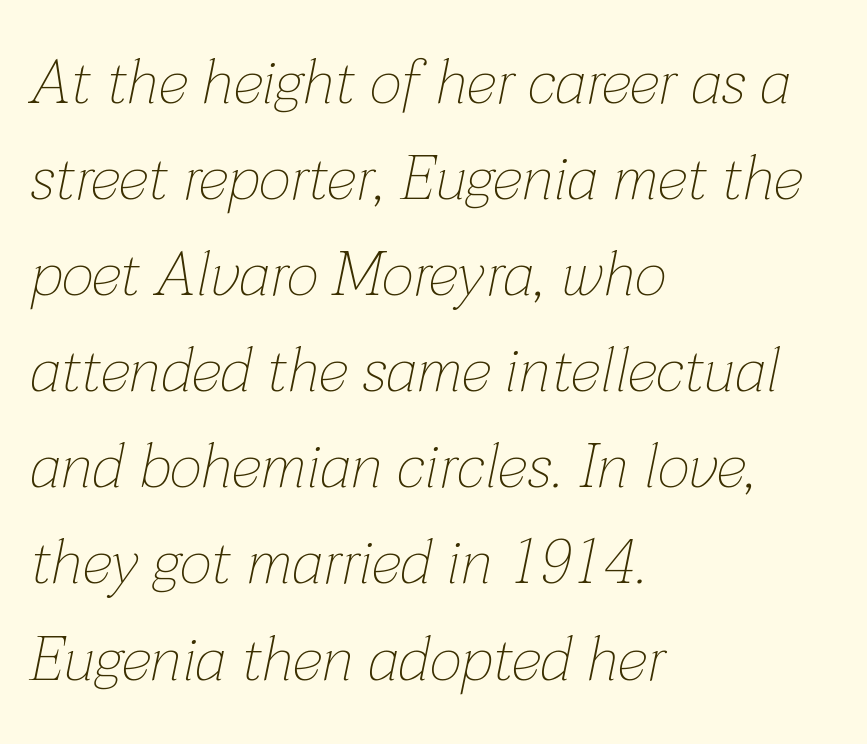
Q: Is the text bold? A: No.
Q: Is the text italic (slanted)? A: Yes, it leans right by about 12 degrees.
Q: Is the text underlined? A: No.
Q: How is the paragraph aligned? A: Left-aligned.
Q: Is the spacing between letters normal or unusually wide? A: Normal.
Q: Is the spacing between lines tight, normal or loose? A: Normal.
Q: Width (condensed, normal, or wide)? A: Normal.
Q: Stroke contrast? A: Low.
Q: x-height? A: Medium.
Q: Monospaced? A: No.
